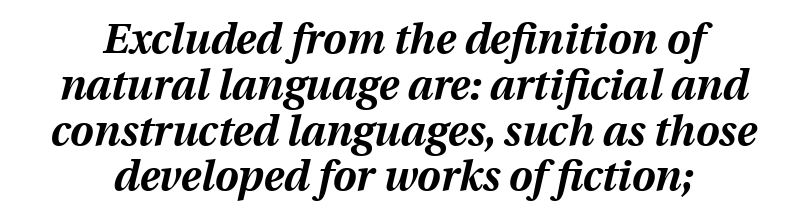
The image shows 42 px bold type, italic (leaning right); set centered, tight line spacing (1.09x), normal letter spacing, not underlined; medium stroke contrast and a medium x-height.
